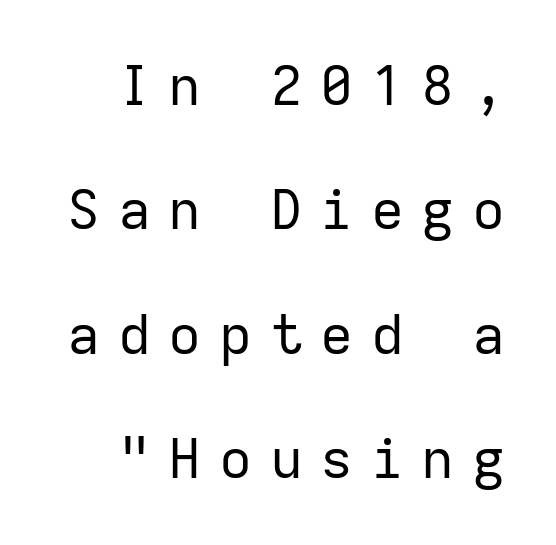
The image shows 55 px regular-weight sans-serif type, upright, monospaced; set loose line spacing (2.26x), unusually wide letter spacing (+0.32 em), not underlined; low stroke contrast and a medium x-height.
